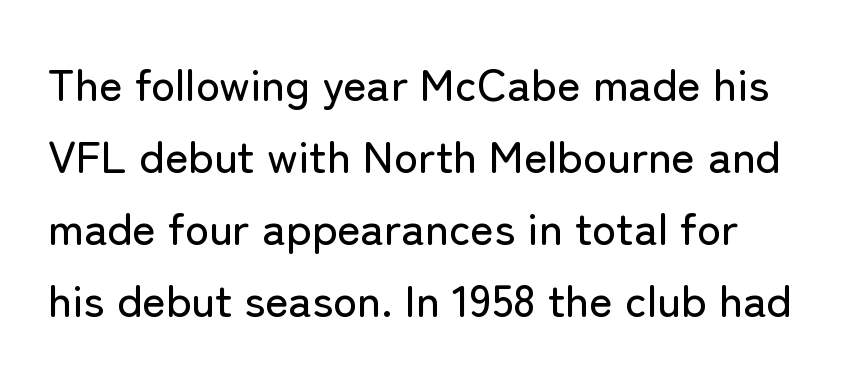
{"serif": "no", "italic": "no", "width": "normal", "stroke_contrast": "low", "x_height": "medium", "monospaced": "no", "underline": "no", "line_spacing": "normal", "line_spacing_ratio": 1.6, "letter_spacing": "normal", "letter_spacing_em": 0.0, "glyph_px": 45}
